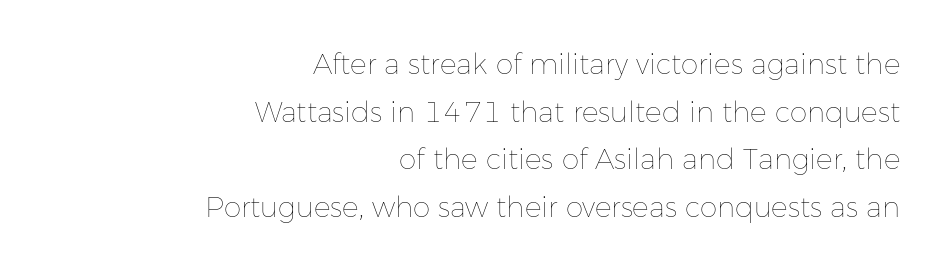
Q: Is the text bold? A: No.
Q: Is the text italic (slanted)? A: No, it is upright.
Q: Is the text underlined? A: No.
Q: How is the paragraph aligned? A: Right-aligned.
Q: Is the spacing between letters normal or unusually wide? A: Normal.
Q: Is the spacing between lines tight, normal or loose? A: Normal.
Q: Width (condensed, normal, or wide)? A: Normal.
Q: Stroke contrast? A: Low.
Q: x-height? A: Medium.
Q: Monospaced? A: No.
